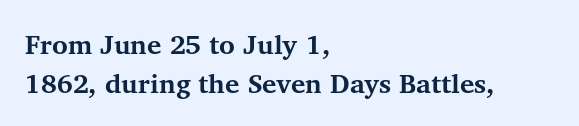
{"italic": "no", "bold": "yes", "underline": "no", "align": "left", "line_spacing": "normal", "line_spacing_ratio": 1.45, "letter_spacing": "normal", "letter_spacing_em": 0.0, "glyph_px": 27}
